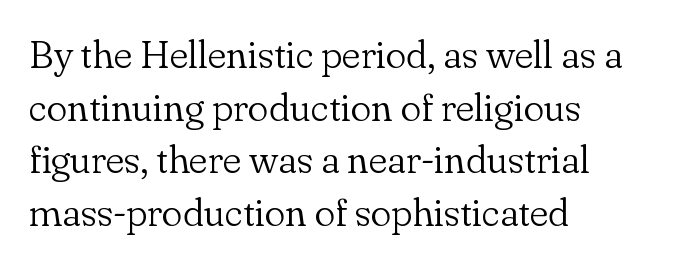
Weight: regular or lighter. A typesetter would call this proportional, since set widths differ per character. Is the block centered? No — it sits flush against the left margin. Anything drawn beneath the words? Only blank space. Spacing between characters is what you'd get straight out of the box.
